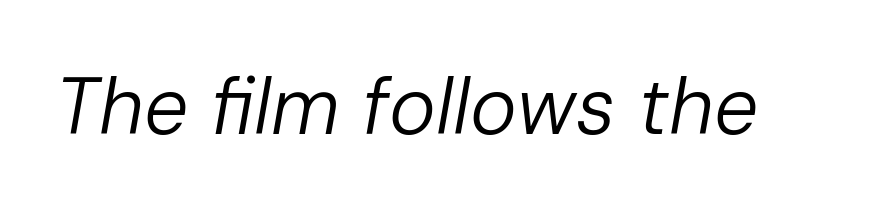
Q: Is the text bold? A: No.
Q: Is the text italic (slanted)? A: Yes, it leans right by about 10 degrees.
Q: Is the text underlined? A: No.
Q: Is the spacing between letters normal or unusually wide? A: Normal.
Q: Width (condensed, normal, or wide)? A: Normal.
Q: Stroke contrast? A: Low.
Q: x-height? A: Medium.
Q: Monospaced? A: No.
